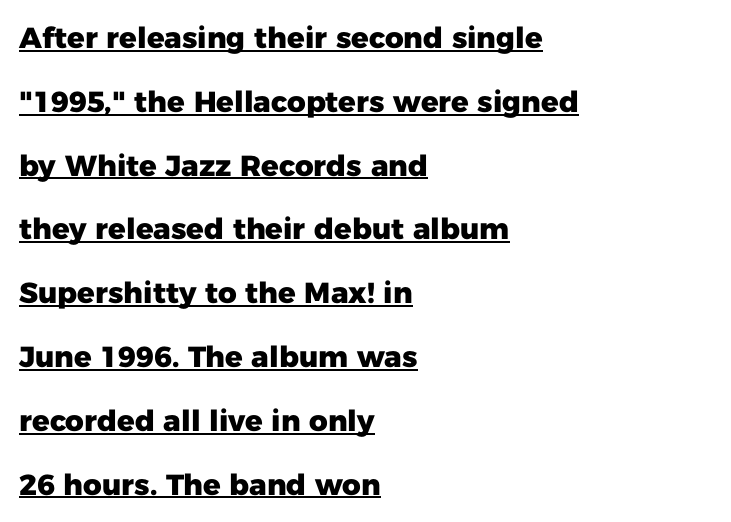
The image shows 29 px heavy sans-serif type, upright; set left-aligned, loose line spacing (2.2x), normal letter spacing, underlined; low stroke contrast and a medium x-height.
